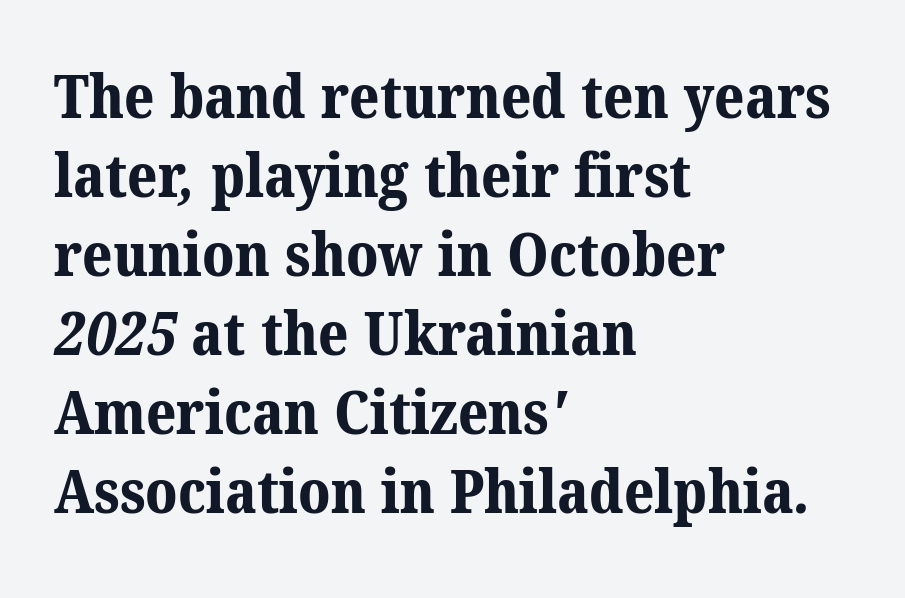
The image shows 59 px bold serif type; set left-aligned, normal line spacing (1.34x), normal letter spacing, not underlined; medium stroke contrast and a medium x-height.
